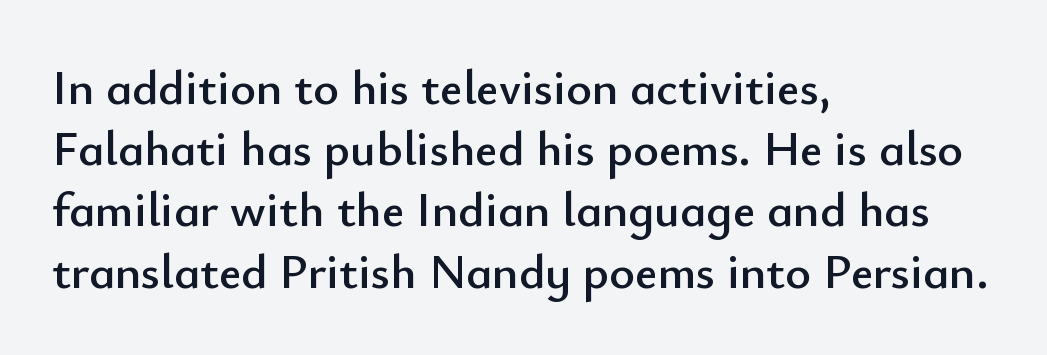
{"serif": "no", "italic": "no", "width": "normal", "stroke_contrast": "low", "x_height": "small", "monospaced": "no", "underline": "no", "align": "left", "line_spacing": "normal", "line_spacing_ratio": 1.25, "letter_spacing": "normal", "letter_spacing_em": 0.0, "glyph_px": 49}
